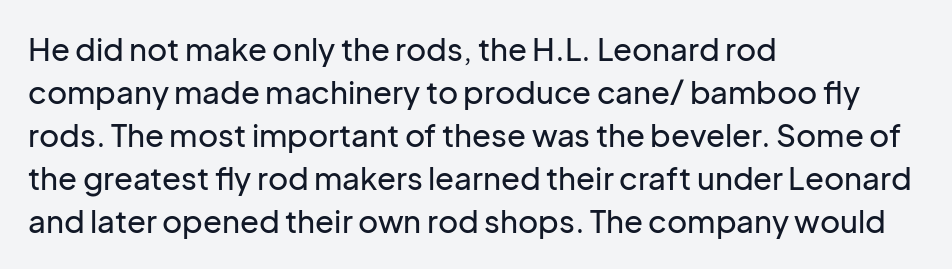
{"serif": "no", "italic": "no", "width": "normal", "stroke_contrast": "low", "x_height": "medium", "monospaced": "no", "underline": "no", "align": "left", "line_spacing": "normal", "line_spacing_ratio": 1.39, "letter_spacing": "normal", "letter_spacing_em": 0.0, "glyph_px": 31}
